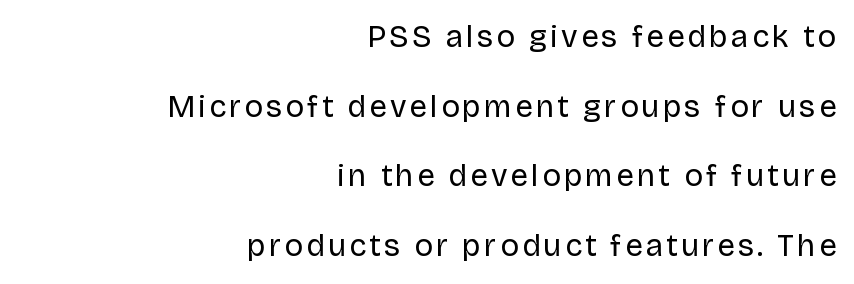
Q: Is the text bold? A: No.
Q: Is the text italic (slanted)? A: No, it is upright.
Q: Is the typeface a serif or a sans-serif typeface? A: Sans-serif.
Q: Is the text underlined? A: No.
Q: How is the paragraph aligned? A: Right-aligned.
Q: Is the spacing between lines tight, normal or loose? A: Loose.
Q: Width (condensed, normal, or wide)? A: Normal.
Q: Stroke contrast? A: Low.
Q: x-height? A: Large.
Q: Monospaced? A: No.
